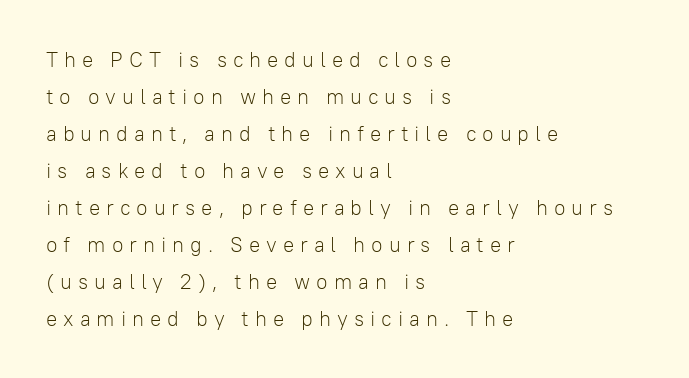
Each row of text sits above clean, open space. The letterforms sit at book weight or below. Does the copy run flush right? No — it runs flush left. The letterforms stand isolated, each surrounded by extra space. The type sits square on the baseline with zero lean.
